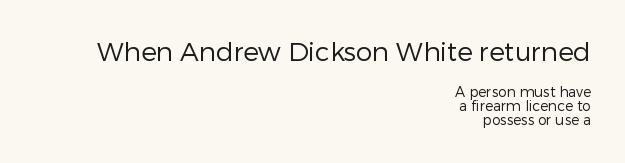
Q: Is the text bold? A: No.
Q: Is the text italic (slanted)? A: No, it is upright.
Q: Is the text underlined? A: No.
Q: How is the paragraph aligned? A: Right-aligned.
Q: Is the spacing between letters normal or unusually wide? A: Normal.
Q: Is the spacing between lines tight, normal or loose? A: Tight.
Q: Which block of text is set in a larger size, the first (top) or the second (bottom)? A: The first (top) one.
